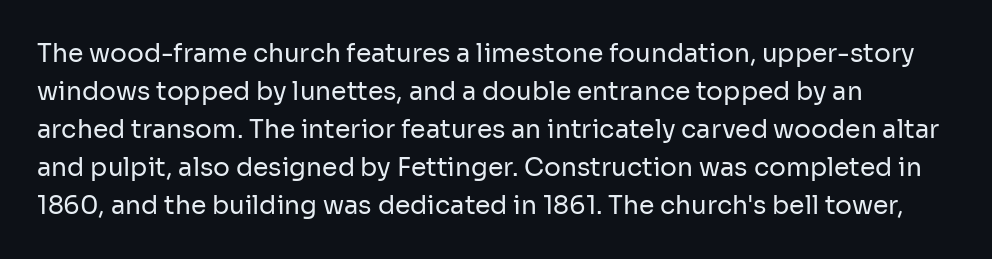
The image shows 25 px text type, upright; set left-aligned, normal line spacing (1.52x), normal letter spacing, not underlined.
